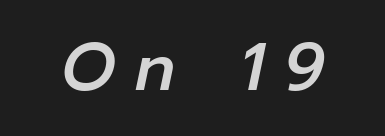
{"italic": "yes", "lean": "right", "slant_degrees": 12, "width": "normal", "stroke_contrast": "low", "x_height": "medium", "monospaced": "no", "underline": "no", "letter_spacing": "wide", "letter_spacing_em": 0.3, "glyph_px": 66}
